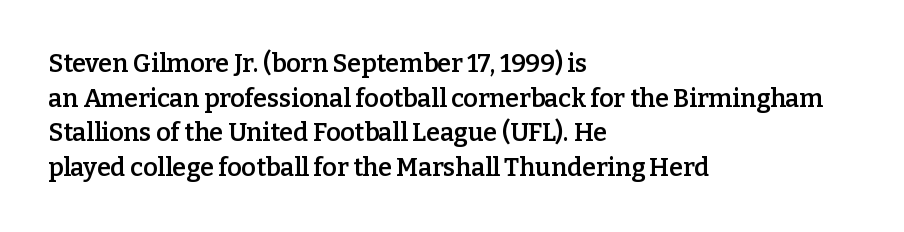
{"italic": "no", "bold": "semi", "underline": "no", "align": "left", "line_spacing": "normal", "line_spacing_ratio": 1.39, "letter_spacing": "normal", "letter_spacing_em": 0.0, "glyph_px": 25}
